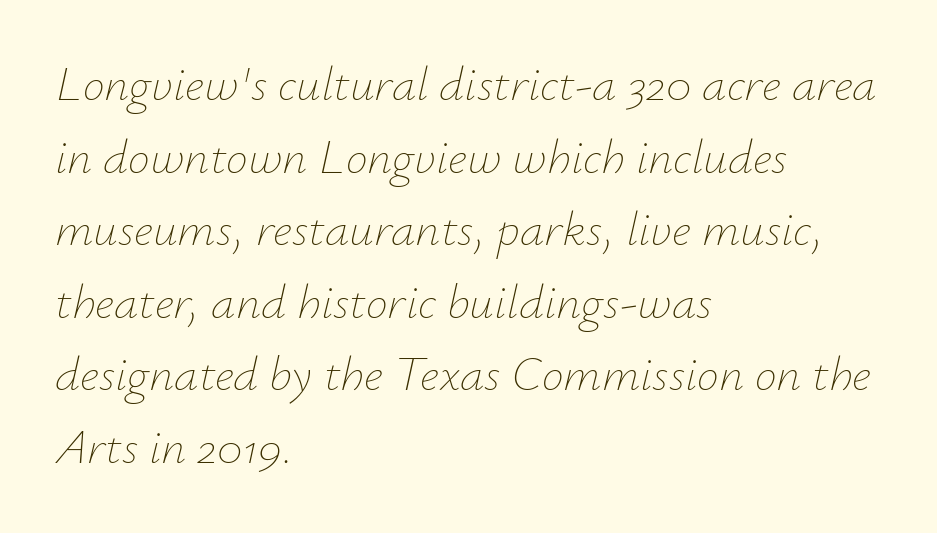
The image shows 49 px thin type, italic (leaning right); set left-aligned, normal line spacing (1.48x), normal letter spacing, not underlined; low stroke contrast and a small x-height.
